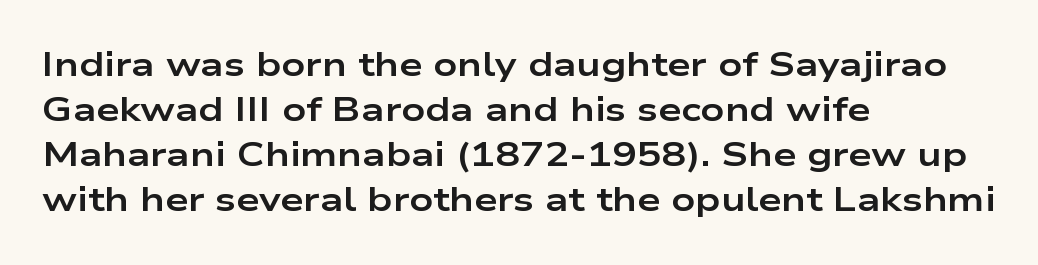
Q: Is the text bold? A: Yes.
Q: Is the text italic (slanted)? A: No, it is upright.
Q: Is the typeface a serif or a sans-serif typeface? A: Sans-serif.
Q: Is the text underlined? A: No.
Q: How is the paragraph aligned? A: Left-aligned.
Q: Is the spacing between letters normal or unusually wide? A: Normal.
Q: Is the spacing between lines tight, normal or loose? A: Normal.
Q: Width (condensed, normal, or wide)? A: Wide.
Q: Stroke contrast? A: Low.
Q: x-height? A: Medium.
Q: Monospaced? A: No.
